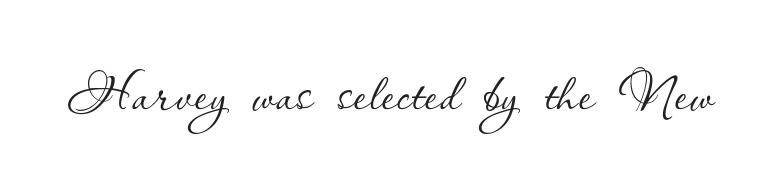
The letters advance in unequal steps, a hallmark of proportional type. Is the stroke heavy? The answer is a plain regular-or-lighter. Lines of text with bare space underneath. Nobody touched the tracking dial on this one.
